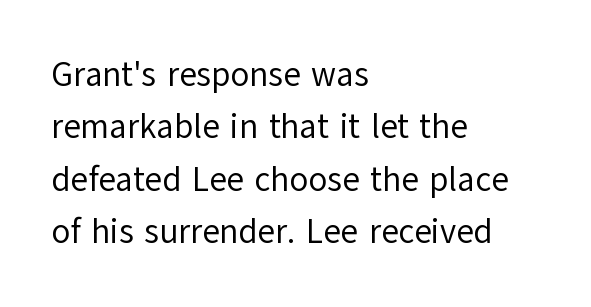
Q: Is the text bold? A: No.
Q: Is the text italic (slanted)? A: No, it is upright.
Q: Is the typeface a serif or a sans-serif typeface? A: Sans-serif.
Q: Is the text underlined? A: No.
Q: How is the paragraph aligned? A: Left-aligned.
Q: Is the spacing between letters normal or unusually wide? A: Normal.
Q: Is the spacing between lines tight, normal or loose? A: Normal.
Q: Width (condensed, normal, or wide)? A: Normal.
Q: Stroke contrast? A: Low.
Q: x-height? A: Medium.
Q: Monospaced? A: No.
